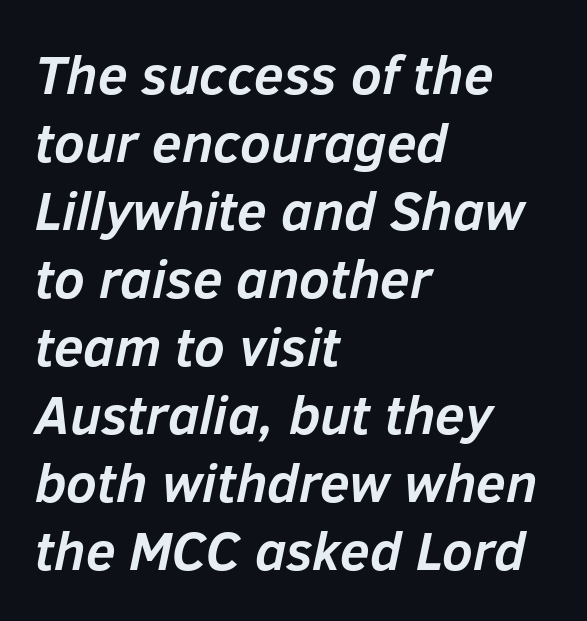
Q: Is the text bold? A: Yes.
Q: Is the text italic (slanted)? A: Yes, it leans right by about 12 degrees.
Q: Is the text underlined? A: No.
Q: How is the paragraph aligned? A: Left-aligned.
Q: Is the spacing between letters normal or unusually wide? A: Normal.
Q: Is the spacing between lines tight, normal or loose? A: Normal.
Q: Width (condensed, normal, or wide)? A: Normal.
Q: Stroke contrast? A: Low.
Q: x-height? A: Medium.
Q: Monospaced? A: No.
